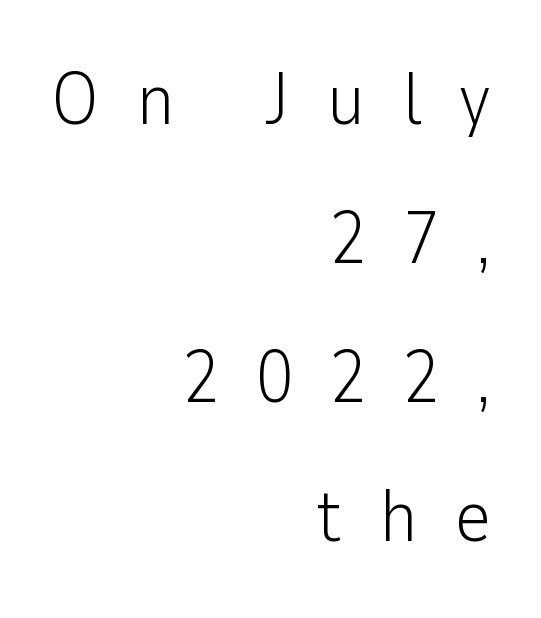
{"serif": "no", "italic": "no", "bold": "no", "weight": "light", "width": "normal", "stroke_contrast": "low", "x_height": "medium", "monospaced": "no", "underline": "no", "align": "right", "line_spacing_ratio": 1.88, "letter_spacing": "wide", "letter_spacing_em": 0.49, "glyph_px": 74}
